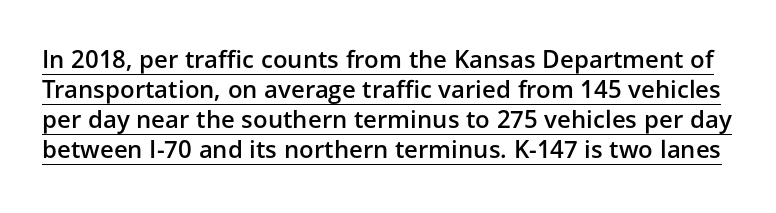
Posture: vertical. This is the in-between weight designers call semibold or demi. What stands out about the letter spacing? Nothing — it is the standard amount. The vertical gap from one line to the next is medium. In designer terms, the underline attribute is active on this setting.
